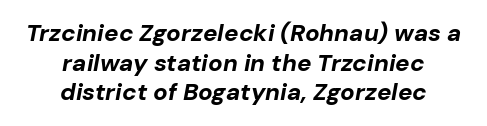
Q: Is the text bold? A: Yes.
Q: Is the text italic (slanted)? A: Yes, it leans right by about 10 degrees.
Q: Is the text underlined? A: No.
Q: How is the paragraph aligned? A: Centered.
Q: Is the spacing between letters normal or unusually wide? A: Normal.
